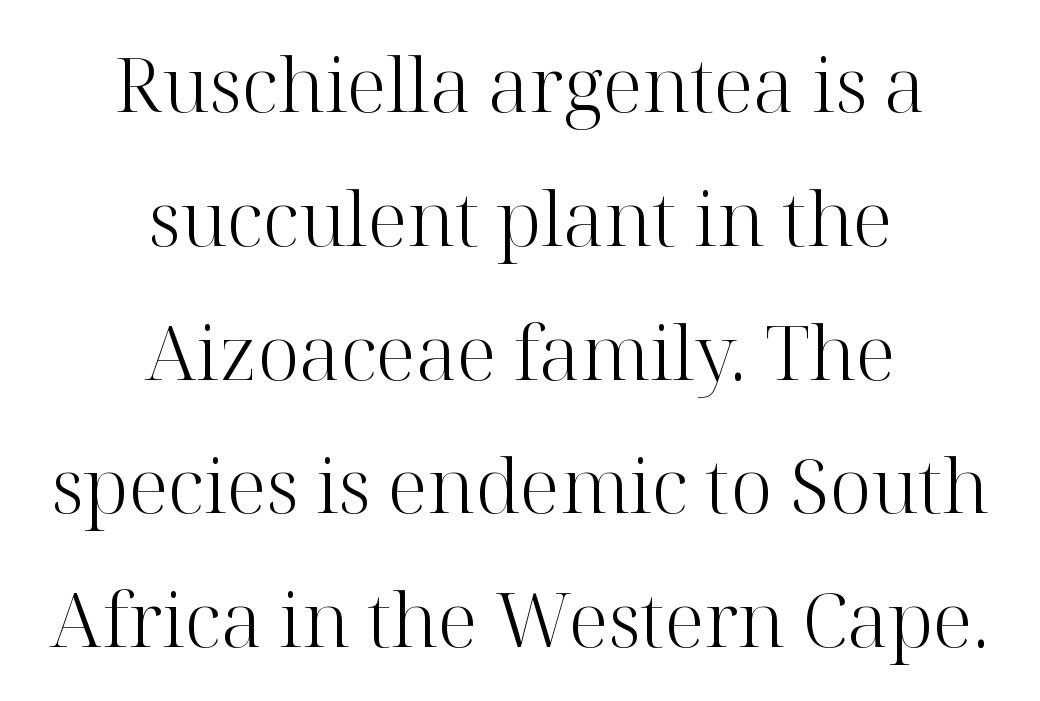
The image shows 76 px light serif type, upright; set centered, line spacing 1.76x, normal letter spacing, not underlined; high stroke contrast and a medium x-height.
